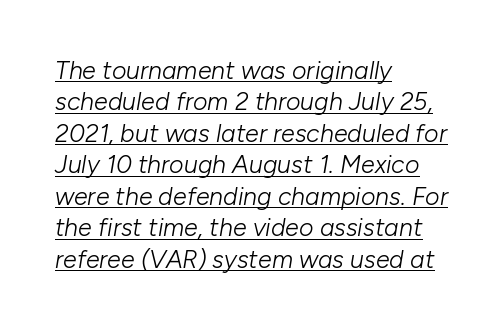
{"italic": "yes", "lean": "right", "slant_degrees": 10, "bold": "no", "underline": "yes", "align": "left", "line_spacing": "normal", "line_spacing_ratio": 1.26, "letter_spacing": "normal", "letter_spacing_em": 0.0, "glyph_px": 25}
